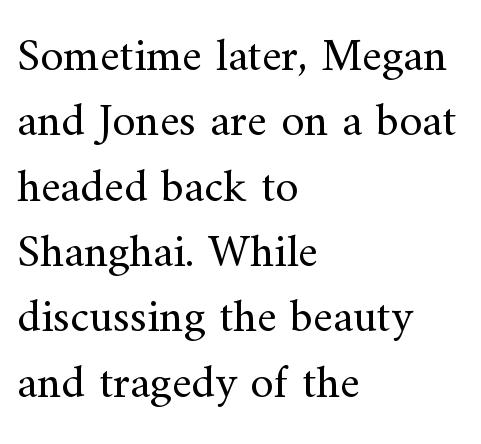
{"serif": "yes", "italic": "no", "bold": "no", "weight": "regular", "width": "normal", "stroke_contrast": "medium", "x_height": "small", "monospaced": "no", "underline": "no", "align": "left", "line_spacing": "normal", "line_spacing_ratio": 1.39, "letter_spacing": "normal", "letter_spacing_em": 0.0, "glyph_px": 47}
